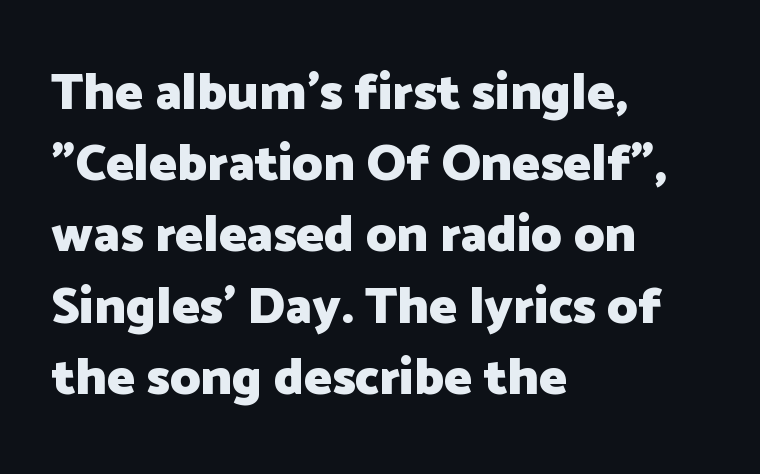
Think of a printed novel: that variable character pitch is what you see here. Short note: letters normally spaced. Decoration check: the copy has no underline. Each glyph is drawn with heavy, bold strokes. If you drew a ruler down the left edge, every line would touch it.
